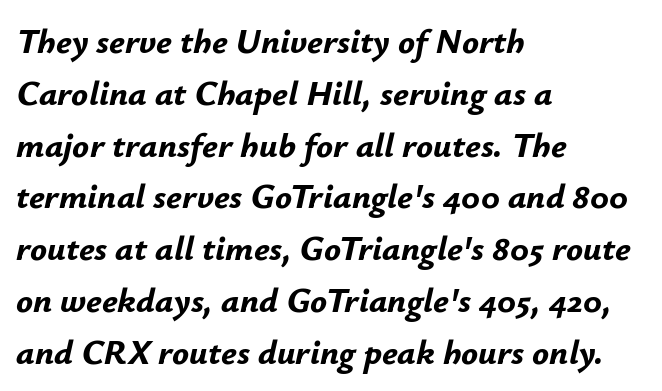
{"italic": "yes", "lean": "right", "slant_degrees": 12, "bold": "yes", "weight": "bold", "width": "normal", "stroke_contrast": "low", "x_height": "small", "monospaced": "no", "underline": "no", "align": "left", "line_spacing": "normal", "line_spacing_ratio": 1.48, "letter_spacing": "normal", "letter_spacing_em": 0.0, "glyph_px": 35}
